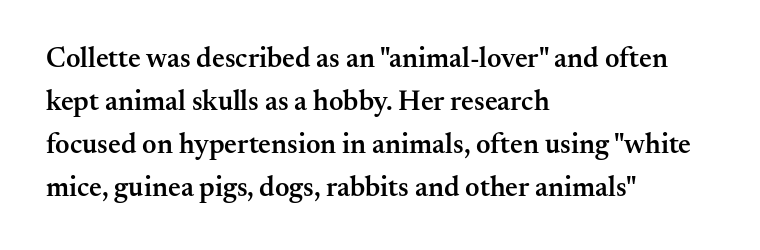
{"serif": "yes", "italic": "no", "bold": "semi", "weight": "semibold", "width": "normal", "stroke_contrast": "medium", "x_height": "small", "monospaced": "no", "underline": "no", "align": "left", "line_spacing": "normal", "line_spacing_ratio": 1.53, "letter_spacing": "normal", "letter_spacing_em": 0.0, "glyph_px": 28}
